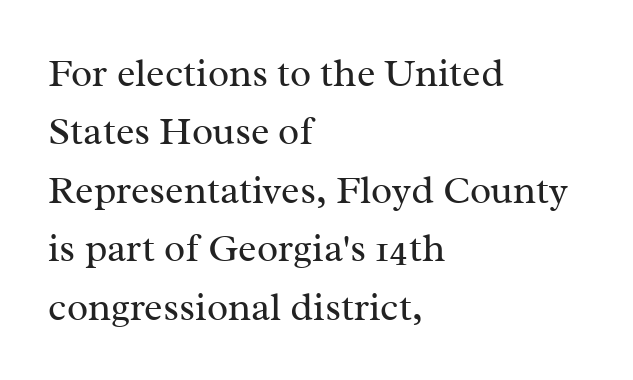
The image shows 39 px regular-weight serif type, upright; set left-aligned, normal line spacing (1.5x), normal letter spacing, not underlined; medium stroke contrast and a medium x-height.
